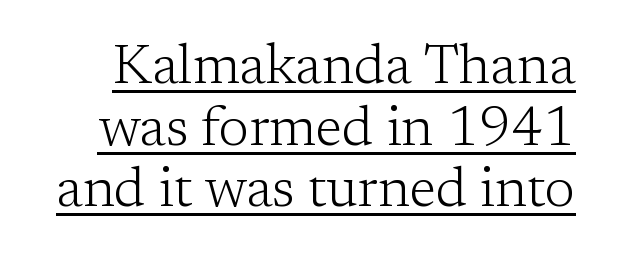
Q: Is the text bold? A: No.
Q: Is the text italic (slanted)? A: No, it is upright.
Q: Is the typeface a serif or a sans-serif typeface? A: Serif.
Q: Is the text underlined? A: Yes.
Q: Is the spacing between letters normal or unusually wide? A: Normal.
Q: Is the spacing between lines tight, normal or loose? A: Tight.
Q: Width (condensed, normal, or wide)? A: Normal.
Q: Stroke contrast? A: Low.
Q: x-height? A: Medium.
Q: Monospaced? A: No.
